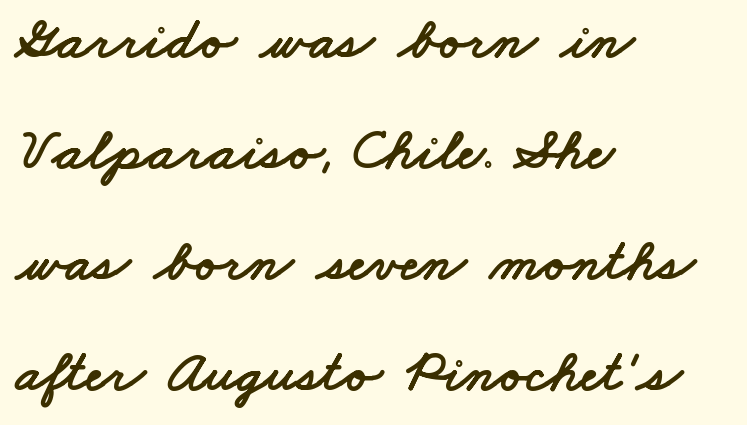
Q: Is the typeface a serif or a sans-serif typeface? A: Sans-serif.
Q: Is the text underlined? A: No.
Q: How is the paragraph aligned? A: Left-aligned.
Q: Is the spacing between letters normal or unusually wide? A: Normal.
Q: Width (condensed, normal, or wide)? A: Wide.
Q: Stroke contrast? A: Low.
Q: x-height? A: Small.
Q: Monospaced? A: No.
